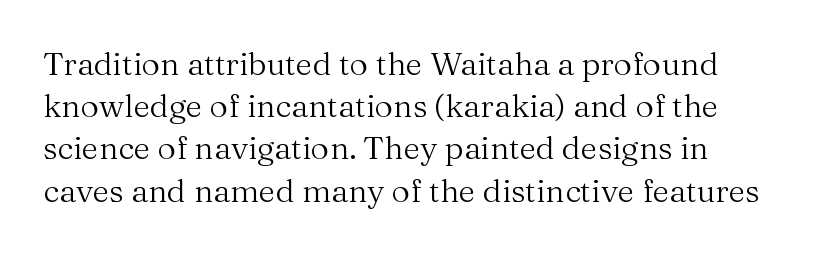
{"serif": "yes", "italic": "no", "bold": "no", "weight": "regular", "width": "normal", "stroke_contrast": "medium", "x_height": "medium", "monospaced": "no", "underline": "no", "align": "left", "line_spacing": "normal", "line_spacing_ratio": 1.32, "letter_spacing": "normal", "letter_spacing_em": 0.0, "glyph_px": 32}
